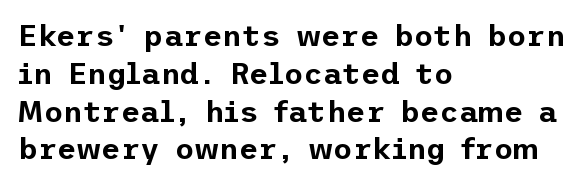
{"serif": "no", "italic": "no", "width": "normal", "stroke_contrast": "low", "x_height": "medium", "underline": "no", "align": "left", "line_spacing": "normal", "line_spacing_ratio": 1.26, "letter_spacing": "normal", "letter_spacing_em": 0.0, "glyph_px": 30}
